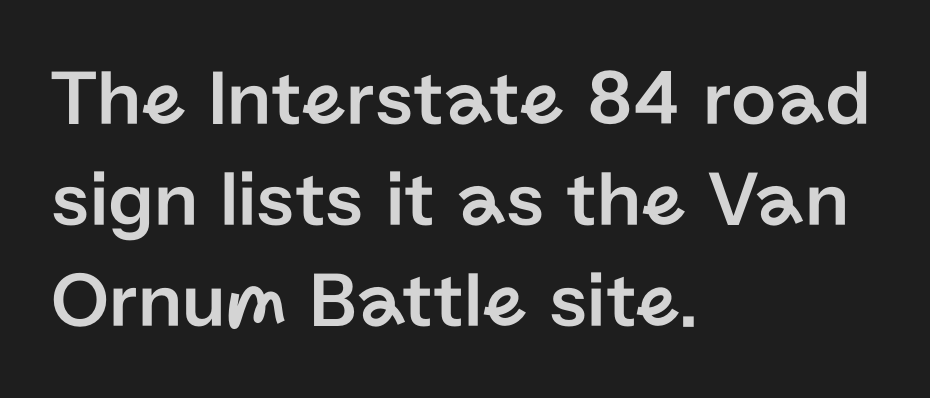
{"serif": "no", "italic": "no", "width": "normal", "stroke_contrast": "low", "x_height": "medium", "monospaced": "no", "underline": "no", "align": "left", "line_spacing": "normal", "line_spacing_ratio": 1.28, "letter_spacing": "normal", "letter_spacing_em": 0.0, "glyph_px": 79}
